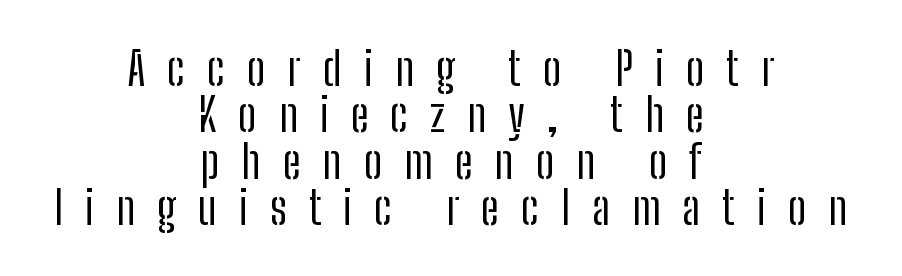
The image shows 46 px regular-weight, condensed sans-serif type, upright; set centered, tight line spacing (1.01x), unusually wide letter spacing (+0.48 em), not underlined; low stroke contrast and a medium x-height.
